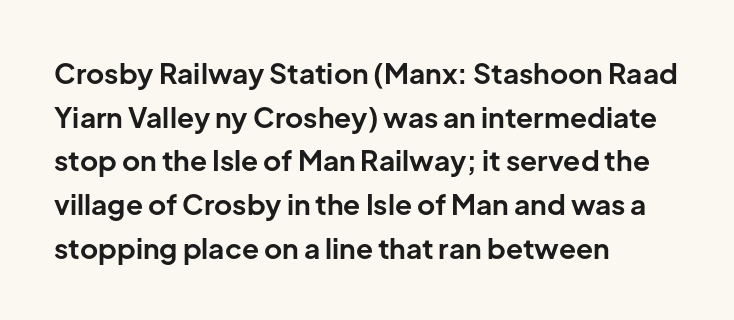
Q: Is the text bold? A: Yes.
Q: Is the text italic (slanted)? A: No, it is upright.
Q: Is the typeface a serif or a sans-serif typeface? A: Sans-serif.
Q: Is the text underlined? A: No.
Q: How is the paragraph aligned? A: Left-aligned.
Q: Is the spacing between letters normal or unusually wide? A: Normal.
Q: Is the spacing between lines tight, normal or loose? A: Normal.
Q: Width (condensed, normal, or wide)? A: Normal.
Q: Stroke contrast? A: Low.
Q: x-height? A: Medium.
Q: Monospaced? A: No.
